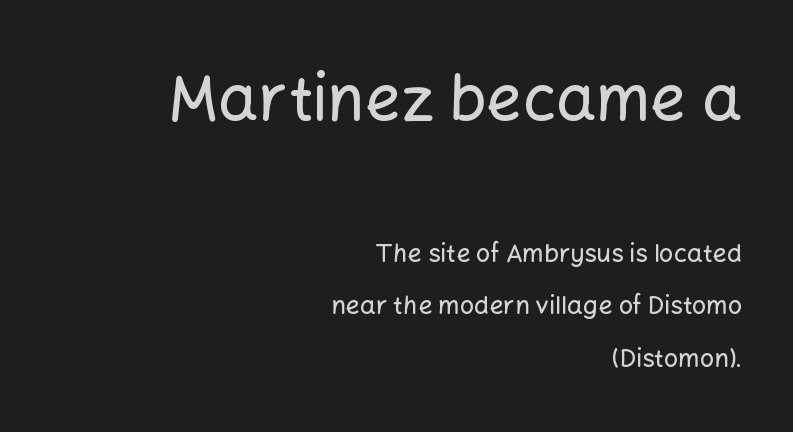
Q: Is the text italic (slanted)? A: No, it is upright.
Q: Is the typeface a serif or a sans-serif typeface? A: Sans-serif.
Q: Is the text underlined? A: No.
Q: How is the paragraph aligned? A: Right-aligned.
Q: Is the spacing between letters normal or unusually wide? A: Normal.
Q: Is the spacing between lines tight, normal or loose? A: Loose.
Q: Which block of text is set in a larger size, the first (top) or the second (bottom)? A: The first (top) one.
Q: Width (condensed, normal, or wide)? A: Normal.
Q: Stroke contrast? A: Low.
Q: x-height? A: Medium.
Q: Monospaced? A: No.
